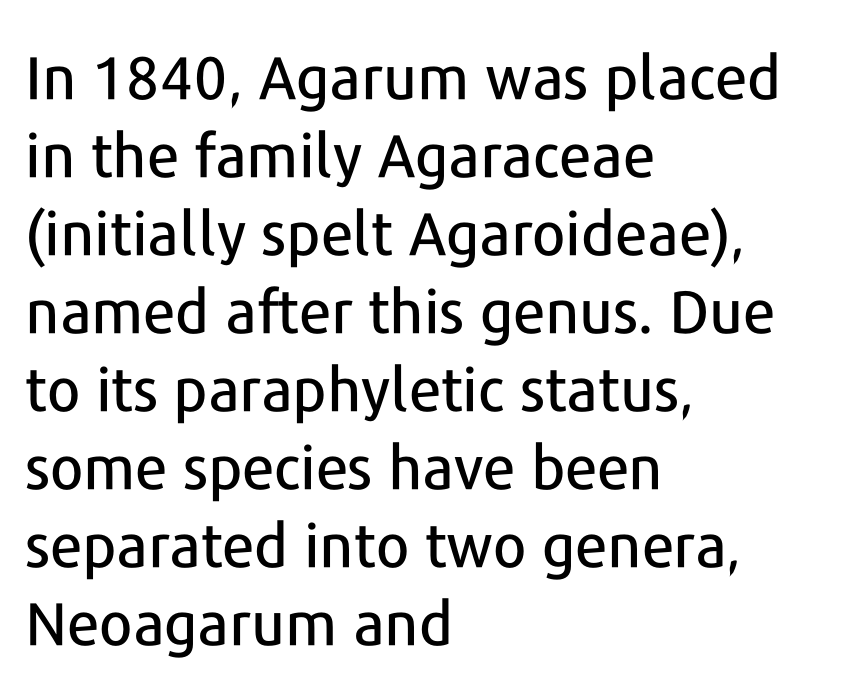
Q: Is the text italic (slanted)? A: No, it is upright.
Q: Is the typeface a serif or a sans-serif typeface? A: Sans-serif.
Q: Is the text underlined? A: No.
Q: How is the paragraph aligned? A: Left-aligned.
Q: Is the spacing between letters normal or unusually wide? A: Normal.
Q: Is the spacing between lines tight, normal or loose? A: Normal.
Q: Width (condensed, normal, or wide)? A: Normal.
Q: Stroke contrast? A: Low.
Q: x-height? A: Medium.
Q: Monospaced? A: No.
